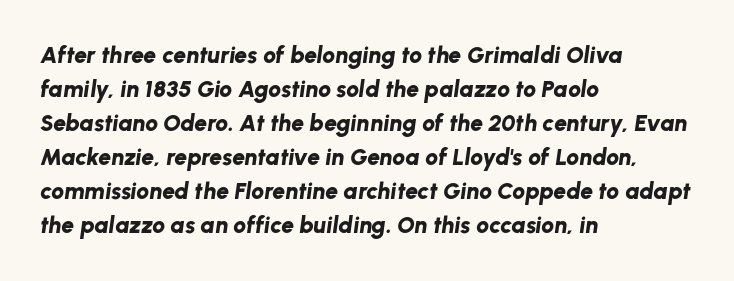
Every character sits at an angle, as italics do. The block of text has a typical density, with ordinary space between rows. Set as a true bold cut, around the 700 mark. The rendering anchors every line to the left-hand side. Standard letterfit; no display-style spreading of the glyphs. A clean baseline with only descenders dipping below it.
